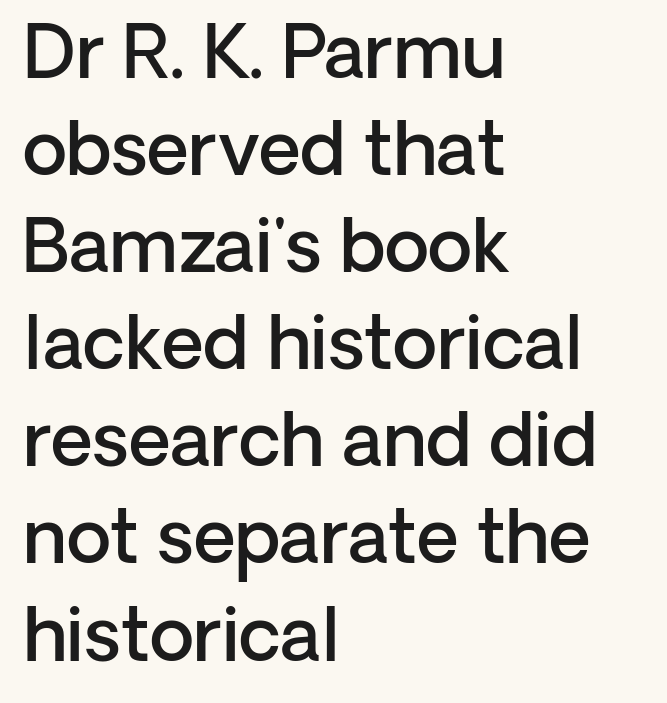
Does the weight exceed regular? Yes, but only to semibold. The space between consecutive lines is moderate. The passage shown has conventional tracking throughout. Underlining? Definitely not there.
